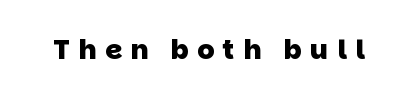
Q: Is the text bold? A: Yes.
Q: Is the text underlined? A: No.
Q: Is the spacing between letters normal or unusually wide? A: Unusually wide.
